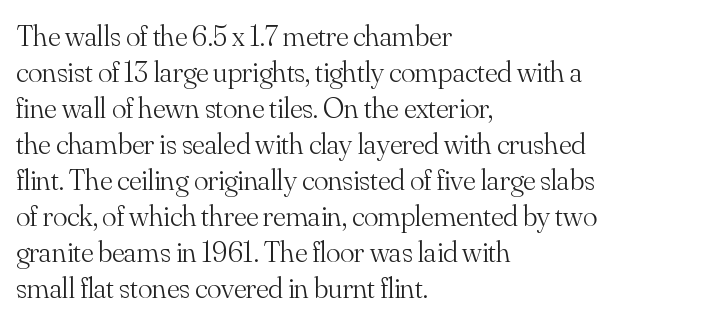
A typesetter would call this proportional, since set widths differ per character. Unlike a clean sans, this face finishes its strokes with serifs. Letters rest on an invisible, unmarked baseline. Tall strokes in this sample are plumb rather than angled. Line starts are locked; line ends wander. Weight: in the light-to-regular range.
